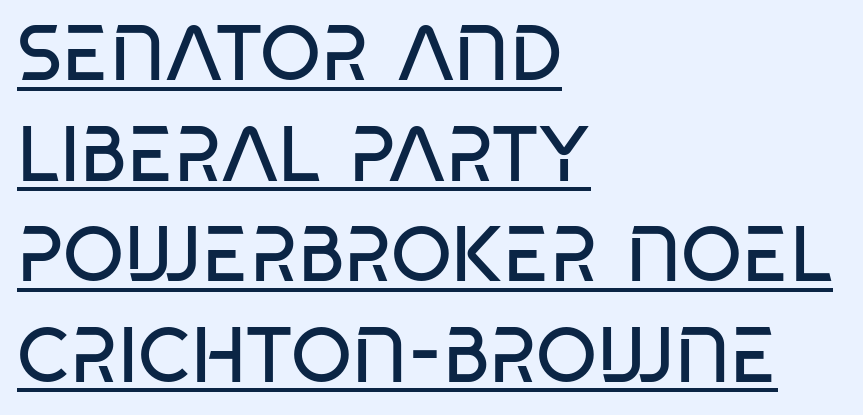
The image shows 78 px regular-weight, condensed sans-serif type, upright; set left-aligned, normal line spacing (1.29x), normal letter spacing, underlined; low stroke contrast and a large x-height.
